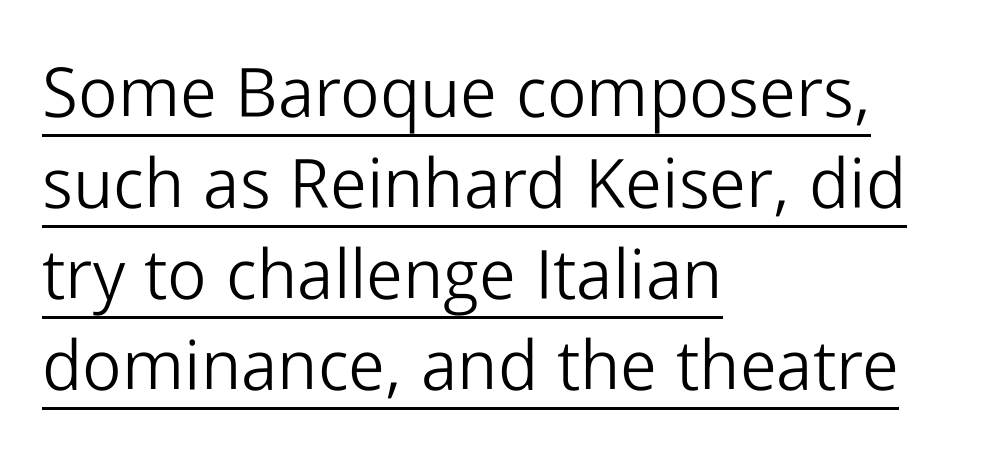
{"serif": "no", "italic": "no", "bold": "no", "weight": "light", "width": "normal", "stroke_contrast": "low", "x_height": "medium", "monospaced": "no", "underline": "yes", "align": "left", "line_spacing": "normal", "line_spacing_ratio": 1.32, "letter_spacing": "normal", "letter_spacing_em": 0.0, "glyph_px": 69}
